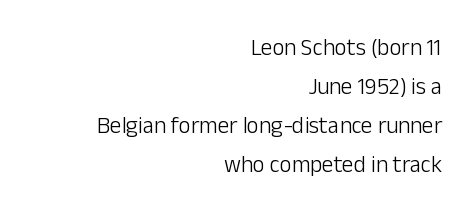
Notice how the passage keeps a crisp vertical edge on the right only. One glance says typical: line gaps are just what's usual. Nobody drew a line under any word here. The type is set solid horizontally, with unmodified tracking.
